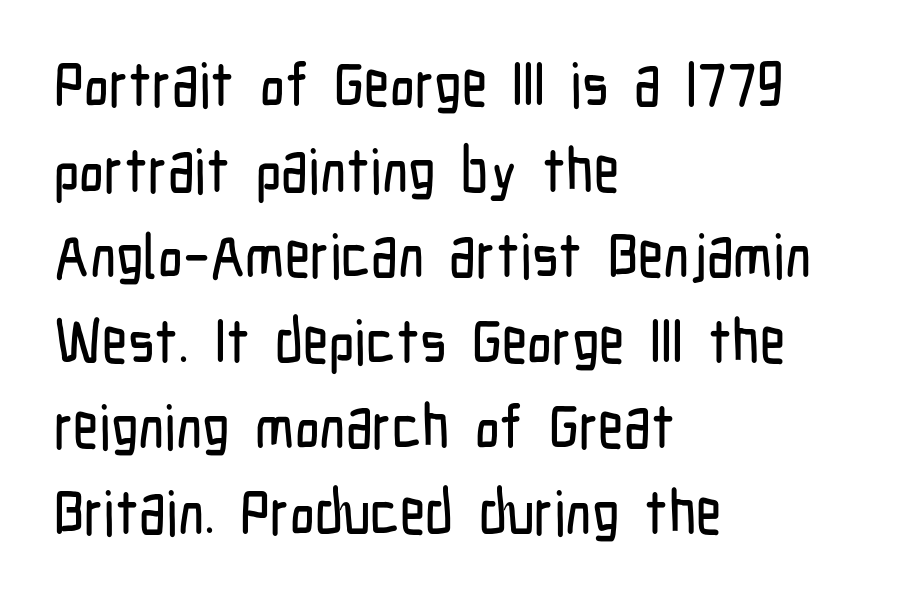
{"serif": "no", "italic": "no", "width": "condensed", "stroke_contrast": "low", "x_height": "medium", "monospaced": "no", "underline": "no", "align": "left", "line_spacing": "normal", "line_spacing_ratio": 1.38, "letter_spacing": "normal", "letter_spacing_em": 0.0, "glyph_px": 62}
